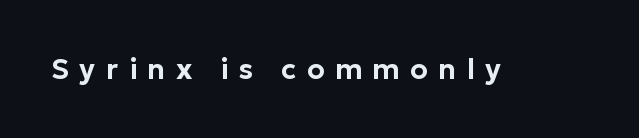
Q: Is the text italic (slanted)? A: No, it is upright.
Q: Is the typeface a serif or a sans-serif typeface? A: Sans-serif.
Q: Is the text underlined? A: No.
Q: Is the spacing between letters normal or unusually wide? A: Unusually wide.
Q: Width (condensed, normal, or wide)? A: Normal.
Q: Stroke contrast? A: Low.
Q: x-height? A: Medium.
Q: Monospaced? A: No.
